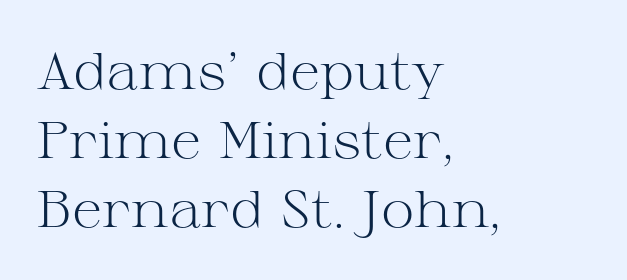
{"serif": "yes", "italic": "no", "bold": "no", "weight": "light", "width": "wide", "stroke_contrast": "medium", "x_height": "medium", "monospaced": "no", "underline": "no", "align": "left", "line_spacing": "normal", "line_spacing_ratio": 1.35, "letter_spacing": "normal", "letter_spacing_em": 0.0, "glyph_px": 51}
